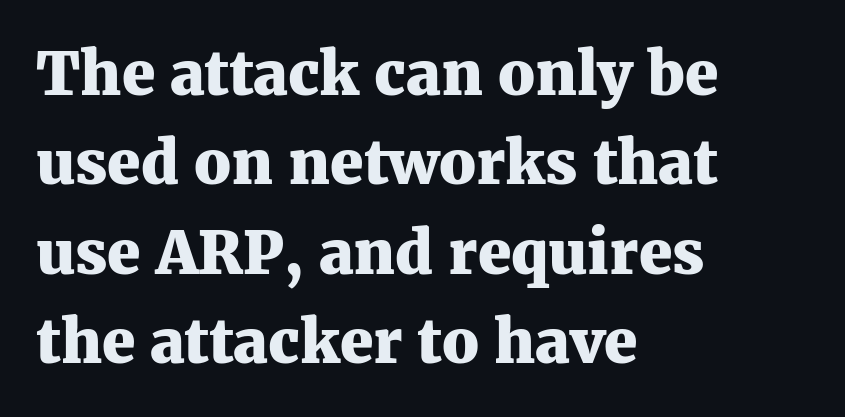
Line beginnings align vertically; line endings do not. Type style note: has serifs. A typesetter would call this proportional, since set widths differ per character. Here the glyphs are tracked normally, forming tight word shapes. Is there much room between lines? A standard amount, neither cramped nor airy. The axis of the letterforms is exactly vertical.
